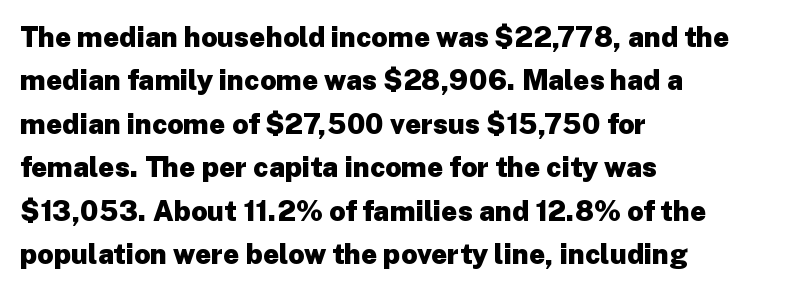
Check the space under the baseline: it is left empty. This sample uses a sans-serif face. Posture: vertical. A typesetter would call this proportional, since set widths differ per character. The ragged edge is on the right, which tells us the setting is flush left.
